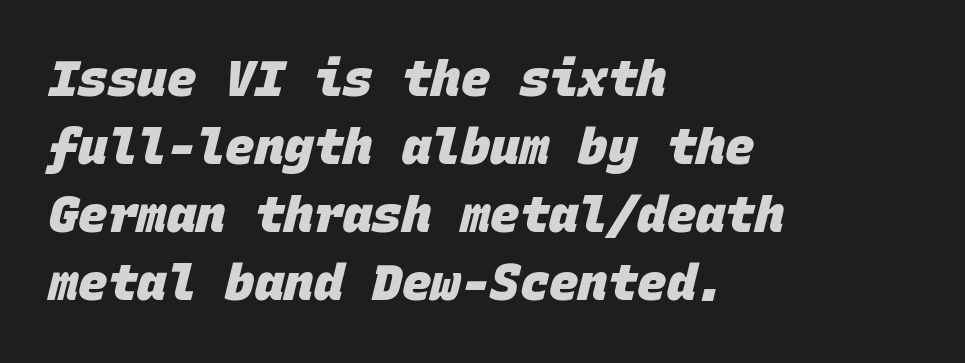
{"serif": "no", "bold": "yes", "weight": "heavy", "width": "normal", "stroke_contrast": "low", "x_height": "large", "monospaced": "yes", "underline": "no", "align": "left", "line_spacing": "normal", "line_spacing_ratio": 1.39, "letter_spacing": "normal", "letter_spacing_em": 0.0, "glyph_px": 49}
